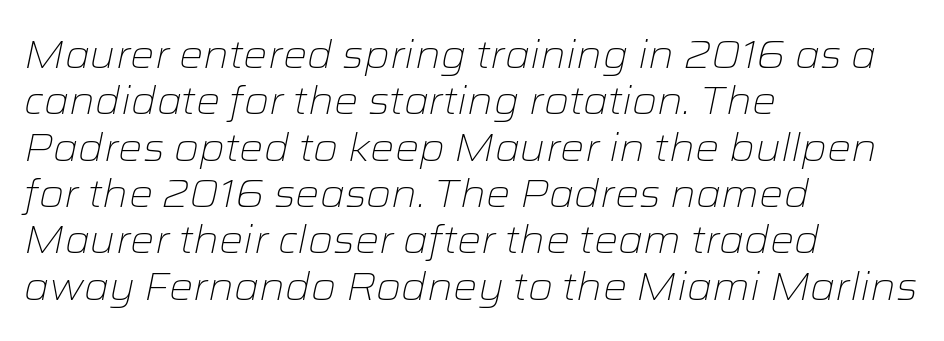
The image shows 38 px light, wide type, italic (leaning right); set left-aligned, line spacing 1.22x, normal letter spacing, not underlined; low stroke contrast and a medium x-height.
